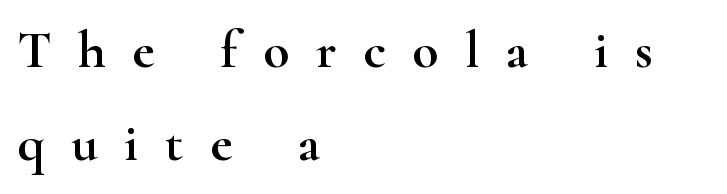
{"serif": "yes", "italic": "no", "width": "wide", "stroke_contrast": "high", "x_height": "small", "monospaced": "no", "underline": "no", "align": "left", "line_spacing_ratio": 1.73, "letter_spacing": "wide", "letter_spacing_em": 0.49, "glyph_px": 54}
